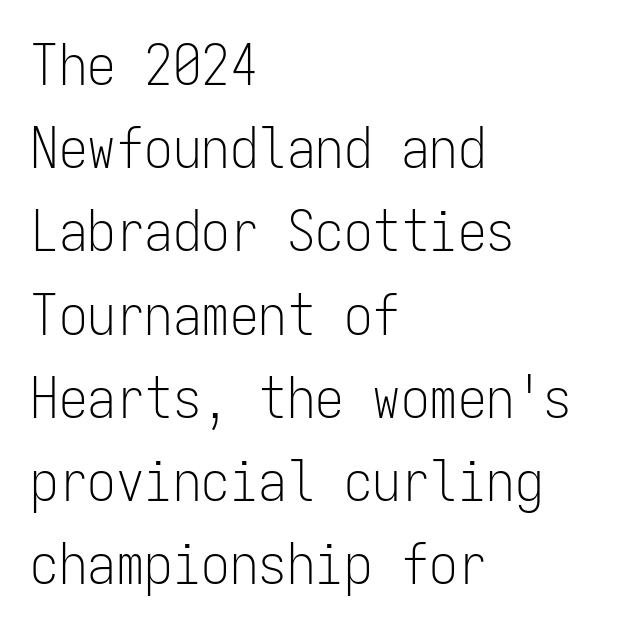
Q: Is the text bold? A: No.
Q: Is the text italic (slanted)? A: No, it is upright.
Q: Is the typeface a serif or a sans-serif typeface? A: Sans-serif.
Q: Is the text underlined? A: No.
Q: How is the paragraph aligned? A: Left-aligned.
Q: Is the spacing between letters normal or unusually wide? A: Normal.
Q: Is the spacing between lines tight, normal or loose? A: Normal.
Q: Width (condensed, normal, or wide)? A: Condensed.
Q: Stroke contrast? A: Low.
Q: x-height? A: Medium.
Q: Monospaced? A: Yes.
